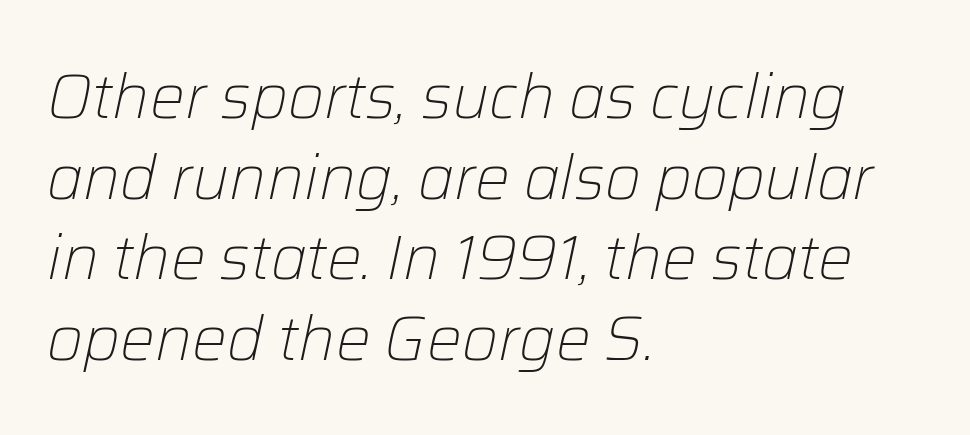
Q: Is the text bold? A: No.
Q: Is the text italic (slanted)? A: Yes, it leans right by about 12 degrees.
Q: Is the text underlined? A: No.
Q: How is the paragraph aligned? A: Left-aligned.
Q: Is the spacing between letters normal or unusually wide? A: Normal.
Q: Is the spacing between lines tight, normal or loose? A: Normal.
Q: Width (condensed, normal, or wide)? A: Normal.
Q: Stroke contrast? A: Low.
Q: x-height? A: Medium.
Q: Monospaced? A: No.
